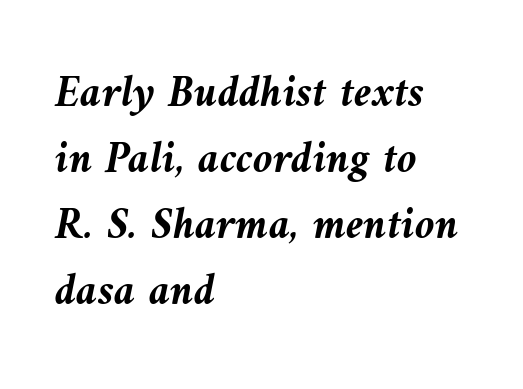
The image shows 45 px semibold type, italic (leaning left); set left-aligned, normal line spacing (1.47x), normal letter spacing, not underlined; medium stroke contrast and a medium x-height.
